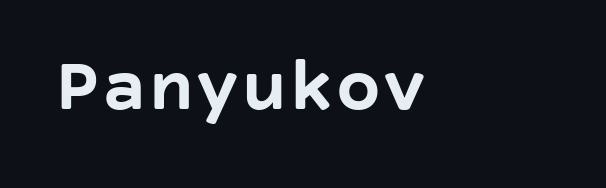
Regarding serifs, this sample does without them. The gap between lines stays unmarked. Designer's note — italics off, roman on. This rendering leaves character spacing at its baseline value. Emphasis by weight is at full strength: bold.
